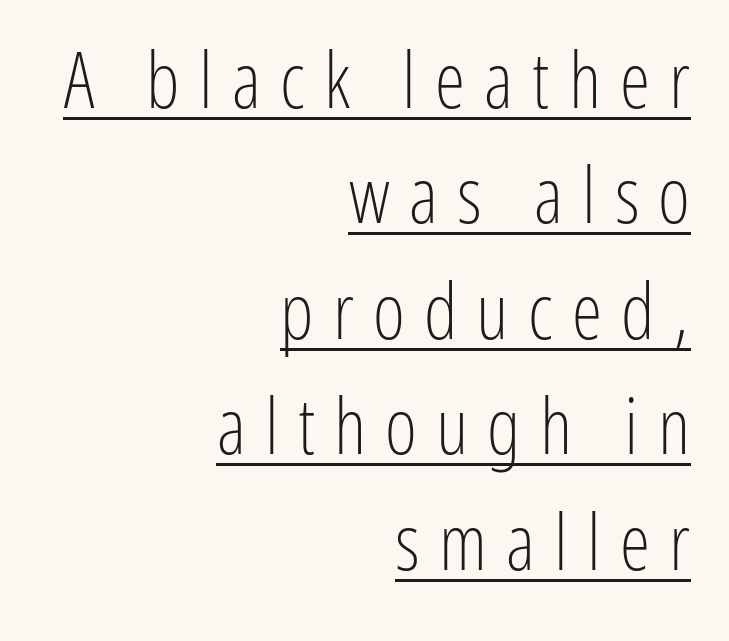
Q: Is the text bold? A: No.
Q: Is the text italic (slanted)? A: No, it is upright.
Q: Is the typeface a serif or a sans-serif typeface? A: Sans-serif.
Q: Is the text underlined? A: Yes.
Q: How is the paragraph aligned? A: Right-aligned.
Q: Is the spacing between letters normal or unusually wide? A: Unusually wide.
Q: Is the spacing between lines tight, normal or loose? A: Normal.
Q: Width (condensed, normal, or wide)? A: Condensed.
Q: Stroke contrast? A: Low.
Q: x-height? A: Medium.
Q: Monospaced? A: No.
